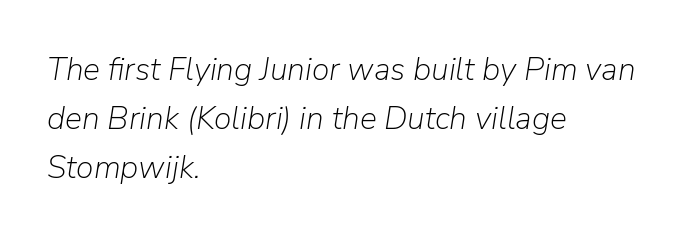
Q: Is the text bold? A: No.
Q: Is the text italic (slanted)? A: Yes, it leans right by about 9 degrees.
Q: Is the text underlined? A: No.
Q: How is the paragraph aligned? A: Left-aligned.
Q: Is the spacing between letters normal or unusually wide? A: Normal.
Q: Is the spacing between lines tight, normal or loose? A: Normal.
Q: Width (condensed, normal, or wide)? A: Normal.
Q: Stroke contrast? A: Low.
Q: x-height? A: Medium.
Q: Monospaced? A: No.
